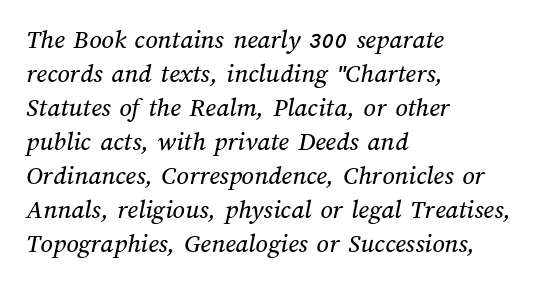
{"underline": "no", "align": "left", "line_spacing": "normal", "line_spacing_ratio": 1.26, "letter_spacing": "normal", "letter_spacing_em": 0.0, "glyph_px": 27}
